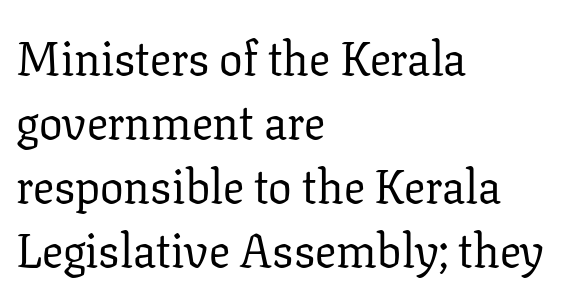
You could not count columns in this text — the font is proportionally spaced. The specimen reads as upright at a glance. Each new line begins a customary step beneath the previous one. The characters are drawn with everyday or finer stroke widths. To sum up the face: it has serifs.
